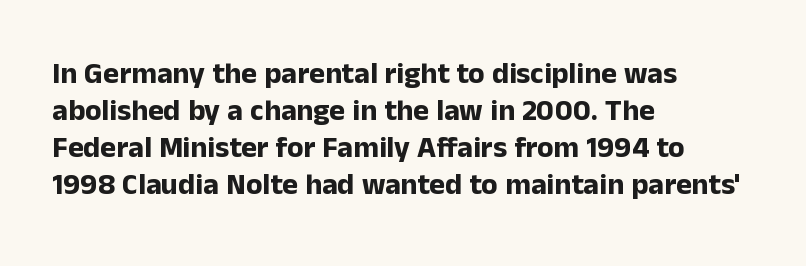
{"serif": "no", "italic": "no", "bold": "yes", "weight": "bold", "width": "normal", "stroke_contrast": "low", "x_height": "medium", "monospaced": "no", "underline": "no", "align": "left", "line_spacing_ratio": 1.23, "letter_spacing": "normal", "letter_spacing_em": 0.0, "glyph_px": 30}
